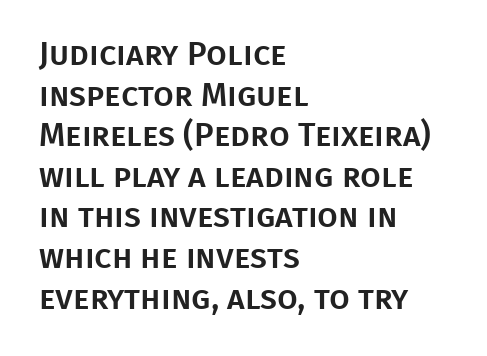
The image shows 33 px sans-serif type, upright; set left-aligned, line spacing 1.23x, normal letter spacing, not underlined; low stroke contrast and a large x-height.
